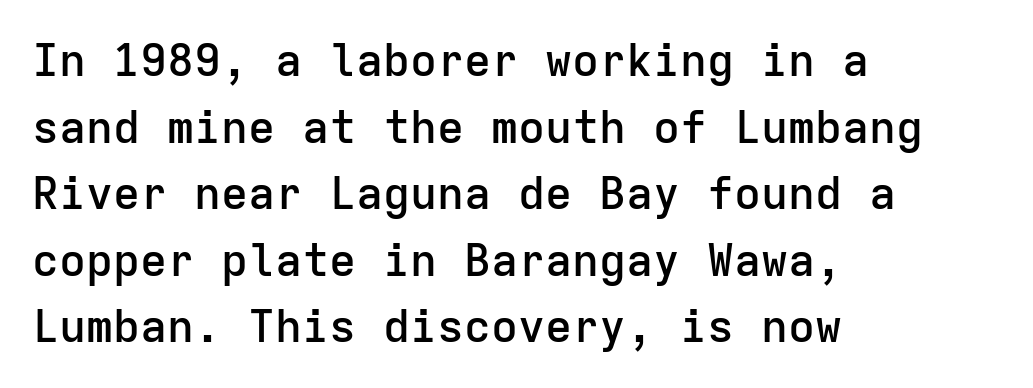
{"serif": "no", "italic": "no", "bold": "semi", "weight": "semibold", "width": "normal", "stroke_contrast": "low", "x_height": "medium", "monospaced": "yes", "underline": "no", "align": "left", "line_spacing": "normal", "line_spacing_ratio": 1.48, "letter_spacing": "normal", "letter_spacing_em": 0.0, "glyph_px": 45}
